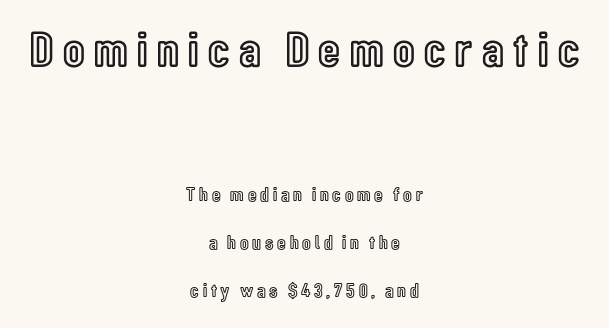
The image shows 50 px condensed type, upright; set centered, loose line spacing (2.39x), not underlined; the first (top) block is 2.5x larger; a medium x-height.
